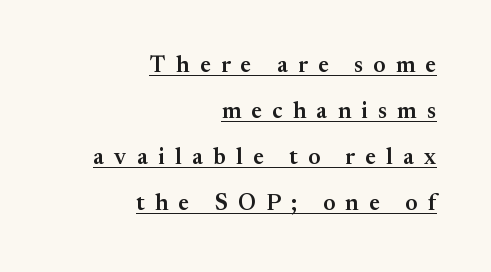
{"italic": "no", "bold": "semi", "underline": "yes", "align": "right", "line_spacing": "loose", "line_spacing_ratio": 2.0, "letter_spacing": "wide", "letter_spacing_em": 0.45, "glyph_px": 23}
